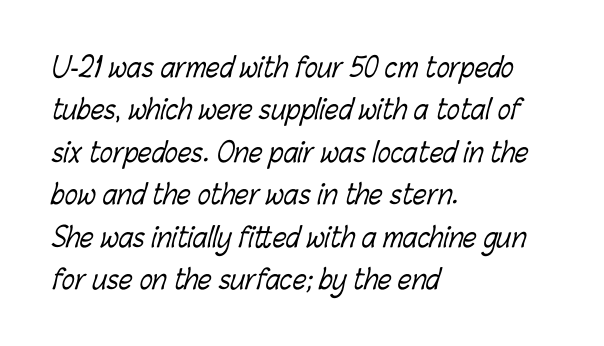
Teacher's note: observe the even left margin — that is flush-left alignment. Students, observe: this is what conventionally led text looks like. Check under the words: just untouched page. The font sits on the lighter half of the weight spectrum, regular included.
